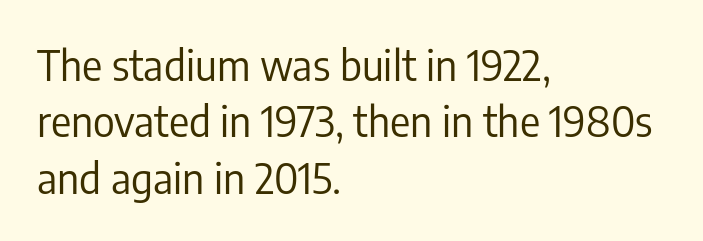
{"serif": "no", "italic": "no", "bold": "no", "weight": "regular", "width": "condensed", "stroke_contrast": "low", "x_height": "medium", "monospaced": "no", "underline": "no", "align": "left", "line_spacing": "normal", "line_spacing_ratio": 1.34, "letter_spacing": "normal", "letter_spacing_em": 0.0, "glyph_px": 42}
